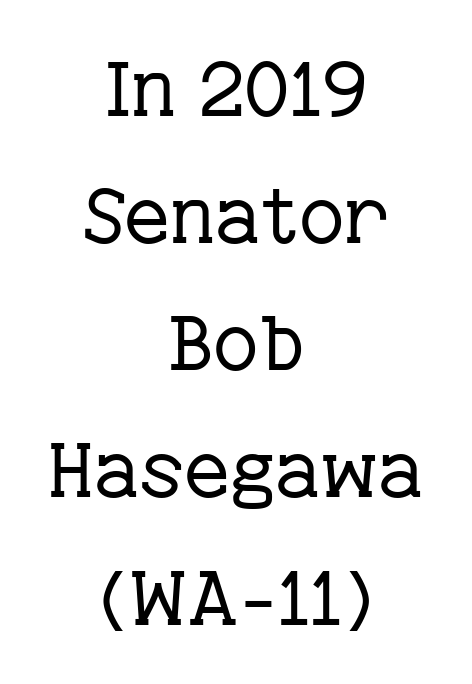
Q: Is the text bold? A: No.
Q: Is the text italic (slanted)? A: No, it is upright.
Q: Is the typeface a serif or a sans-serif typeface? A: Serif.
Q: Is the text underlined? A: No.
Q: How is the paragraph aligned? A: Centered.
Q: Is the spacing between letters normal or unusually wide? A: Normal.
Q: Is the spacing between lines tight, normal or loose? A: Normal.
Q: Width (condensed, normal, or wide)? A: Normal.
Q: Stroke contrast? A: Low.
Q: x-height? A: Medium.
Q: Monospaced? A: No.
